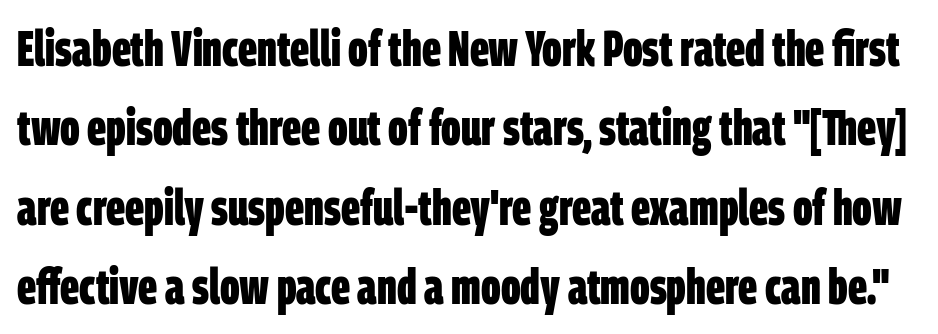
Q: Is the text bold? A: Yes.
Q: Is the typeface a serif or a sans-serif typeface? A: Sans-serif.
Q: Is the text underlined? A: No.
Q: Is the spacing between letters normal or unusually wide? A: Normal.
Q: Is the spacing between lines tight, normal or loose? A: Normal.
Q: Width (condensed, normal, or wide)? A: Condensed.
Q: Stroke contrast? A: Low.
Q: x-height? A: Large.
Q: Monospaced? A: No.
